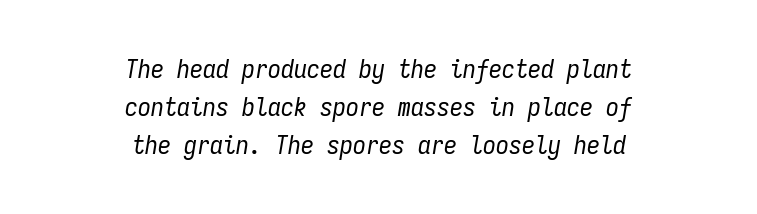
The image shows 26 px text type, italic (leaning right); set centered, normal line spacing (1.46x), normal letter spacing, not underlined.
